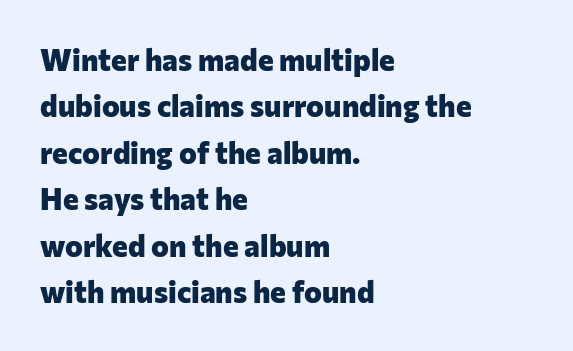
Underlining? Definitely not there. A typesetter would call this leading conventional body-copy spacing. Serif or sans? Sans — the stroke terminals are bare. Compared with a centered layout, this one pins lines to the left instead.
